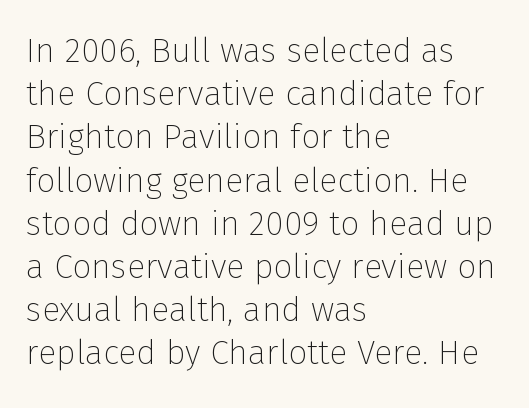
{"serif": "no", "italic": "no", "bold": "no", "weight": "thin", "width": "normal", "stroke_contrast": "low", "x_height": "medium", "monospaced": "no", "underline": "no", "align": "left", "line_spacing": "normal", "line_spacing_ratio": 1.27, "letter_spacing": "normal", "letter_spacing_em": 0.0, "glyph_px": 34}
